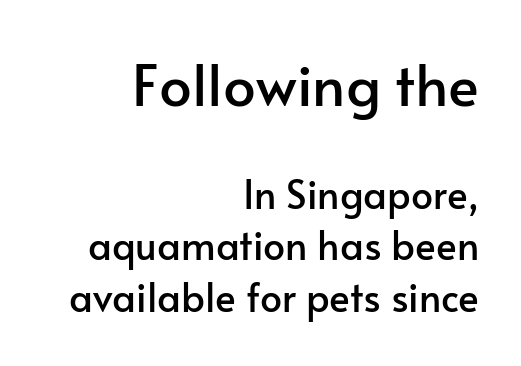
Q: Is the text italic (slanted)? A: No, it is upright.
Q: Is the typeface a serif or a sans-serif typeface? A: Sans-serif.
Q: Is the text underlined? A: No.
Q: How is the paragraph aligned? A: Right-aligned.
Q: Is the spacing between letters normal or unusually wide? A: Normal.
Q: Is the spacing between lines tight, normal or loose? A: Normal.
Q: Which block of text is set in a larger size, the first (top) or the second (bottom)? A: The first (top) one.
Q: Width (condensed, normal, or wide)? A: Normal.
Q: Stroke contrast? A: Low.
Q: x-height? A: Small.
Q: Monospaced? A: No.
